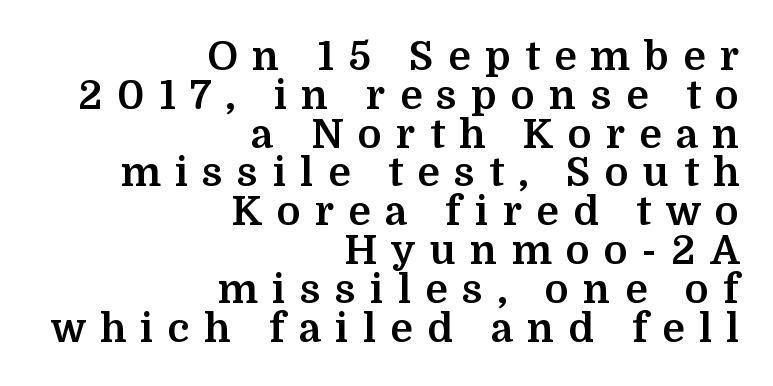
Q: Is the text bold? A: Yes.
Q: Is the text italic (slanted)? A: No, it is upright.
Q: Is the typeface a serif or a sans-serif typeface? A: Serif.
Q: Is the text underlined? A: No.
Q: How is the paragraph aligned? A: Right-aligned.
Q: Is the spacing between letters normal or unusually wide? A: Unusually wide.
Q: Is the spacing between lines tight, normal or loose? A: Tight.
Q: Width (condensed, normal, or wide)? A: Normal.
Q: Stroke contrast? A: Medium.
Q: x-height? A: Medium.
Q: Monospaced? A: No.
